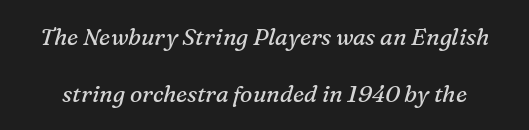
Italic: yes, the glyphs are oblique. Clear beneath every line of the passage. The typeface has the unassuming heft of standard copy or less. Look at the tracking — it's just the regular setting, nothing added. The leading is generous, giving the passage an open texture.
